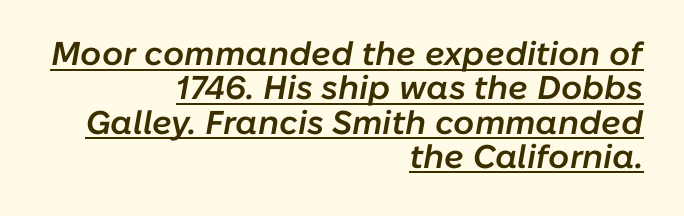
The image shows 33 px semibold type, italic (leaning right); set right-aligned, tight line spacing (1.04x), normal letter spacing, underlined; low stroke contrast and a medium x-height.
